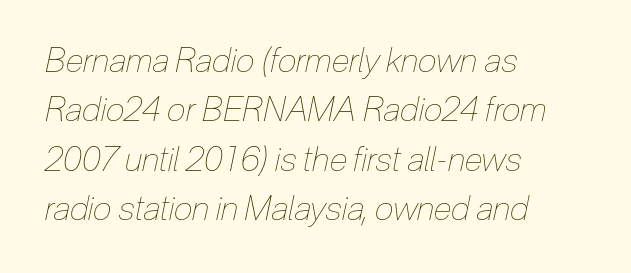
Q: Is the text bold? A: No.
Q: Is the text italic (slanted)? A: Yes, it leans right by about 12 degrees.
Q: Is the text underlined? A: No.
Q: How is the paragraph aligned? A: Left-aligned.
Q: Is the spacing between letters normal or unusually wide? A: Normal.
Q: Is the spacing between lines tight, normal or loose? A: Normal.
Q: Width (condensed, normal, or wide)? A: Condensed.
Q: Stroke contrast? A: Low.
Q: x-height? A: Medium.
Q: Monospaced? A: No.
